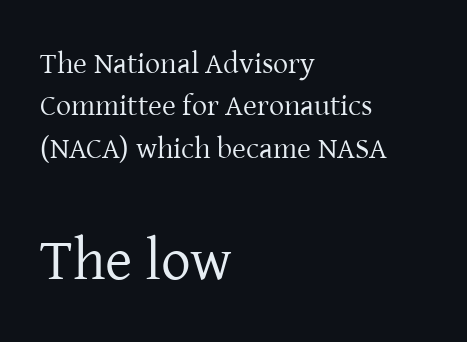
{"serif": "yes", "italic": "no", "bold": "no", "weight": "regular", "width": "normal", "stroke_contrast": "low", "x_height": "medium", "monospaced": "no", "underline": "no", "align": "left", "line_spacing": "normal", "line_spacing_ratio": 1.41, "letter_spacing": "normal", "letter_spacing_em": 0.0, "larger_block": "second", "size_ratio": 1.97, "glyph_px": 59}
